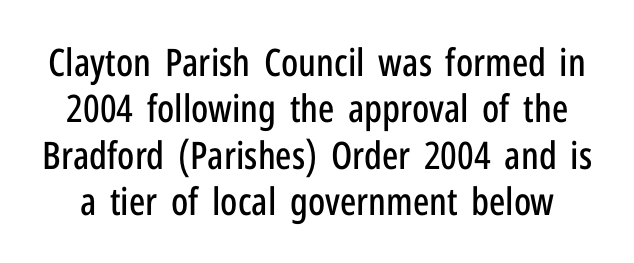
The image shows 38 px condensed sans-serif type, upright; set line spacing 1.22x, normal letter spacing, not underlined; low stroke contrast and a medium x-height.
